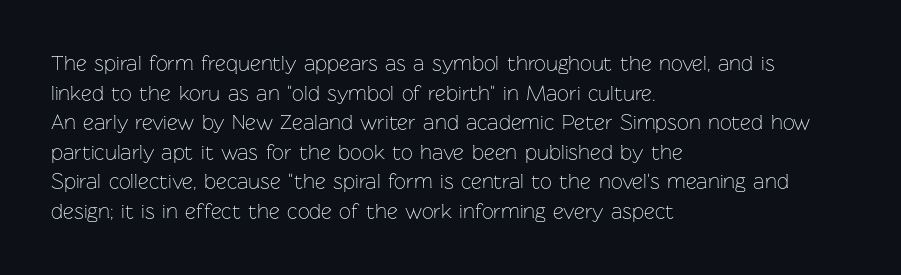
Quick note: underline off. Do the letters lean? They stand straight. The text block is weighted toward the left margin, trailing off unevenly rightward. This rendering leaves character spacing at its baseline value. Vertical spacing — default.
